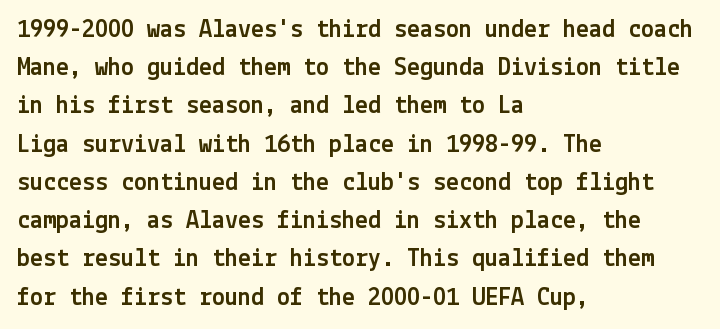
Glance below the letters and you will spot only blank space. Interline gaps are of average width in this sample. The type sits square on the baseline with zero lean. The text block is weighted toward the left margin, trailing off unevenly rightward. These lines keep a tight, regular rhythm from letter to letter.
